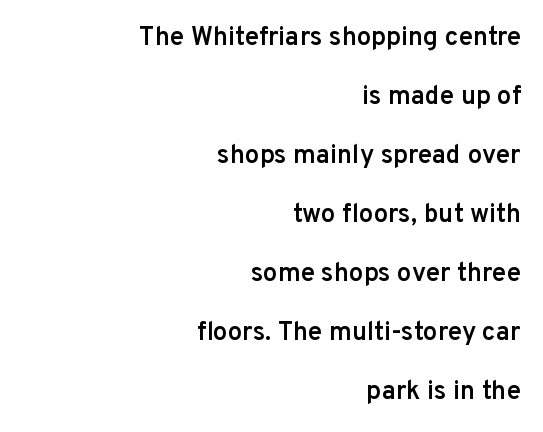
The image shows 26 px text type, upright; set right-aligned, loose line spacing (2.27x), normal letter spacing, not underlined.
